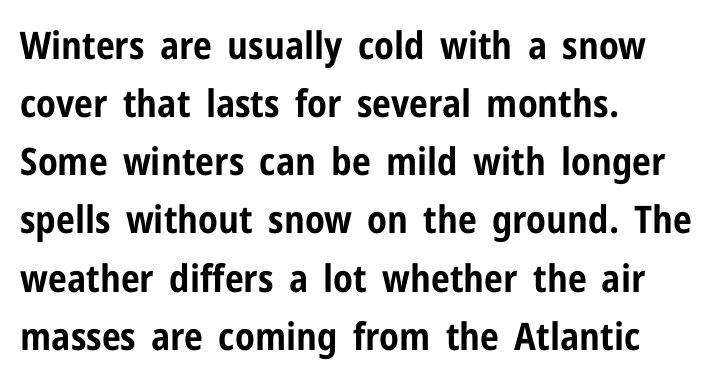
The image shows 38 px bold, condensed sans-serif type, upright; set left-aligned, normal line spacing (1.53x), normal letter spacing, not underlined; low stroke contrast and a medium x-height.
